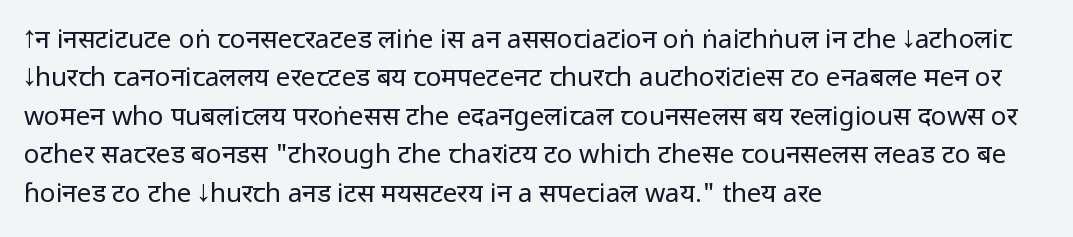
Q: Is the text bold? A: No.
Q: Is the text italic (slanted)? A: No, it is upright.
Q: Is the text underlined? A: No.
Q: How is the paragraph aligned? A: Left-aligned.
Q: Is the spacing between letters normal or unusually wide? A: Normal.
Q: Is the spacing between lines tight, normal or loose? A: Normal.
